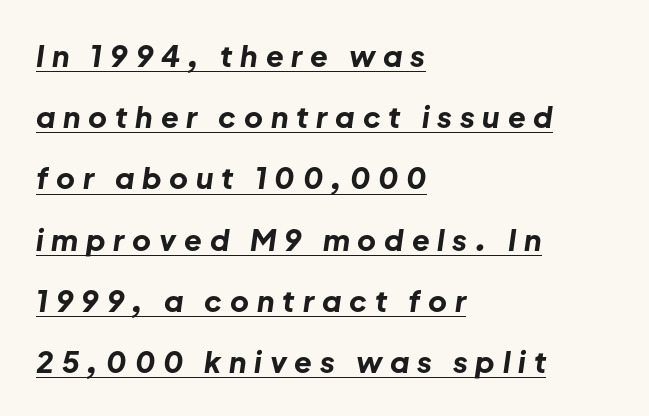
{"italic": "yes", "lean": "right", "slant_degrees": 8, "bold": "yes", "weight": "bold", "width": "normal", "stroke_contrast": "low", "x_height": "medium", "monospaced": "no", "underline": "yes", "align": "left", "line_spacing": "loose", "line_spacing_ratio": 2.11, "letter_spacing": "wide", "letter_spacing_em": 0.27, "glyph_px": 29}
